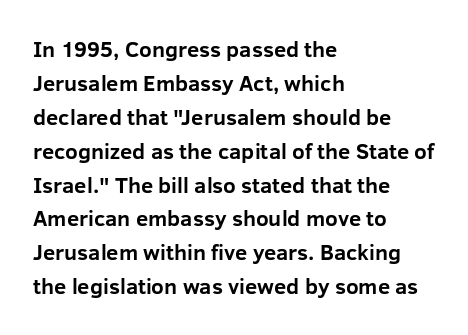
Q: Is the text bold? A: Yes.
Q: Is the text italic (slanted)? A: No, it is upright.
Q: Is the text underlined? A: No.
Q: How is the paragraph aligned? A: Left-aligned.
Q: Is the spacing between letters normal or unusually wide? A: Normal.
Q: Is the spacing between lines tight, normal or loose? A: Normal.
